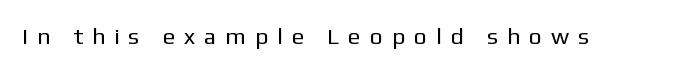
{"italic": "no", "bold": "no", "underline": "no", "letter_spacing": "wide", "letter_spacing_em": 0.39, "glyph_px": 23}
